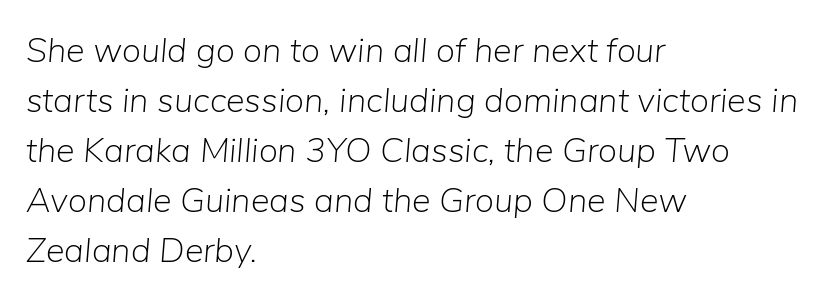
No extra ink here — the face is not bold. Honestly, the letter spacing is just normal — you wouldn't notice it. The axis of the letterforms is tilted away from vertical. Has an underline been added? It has not.
